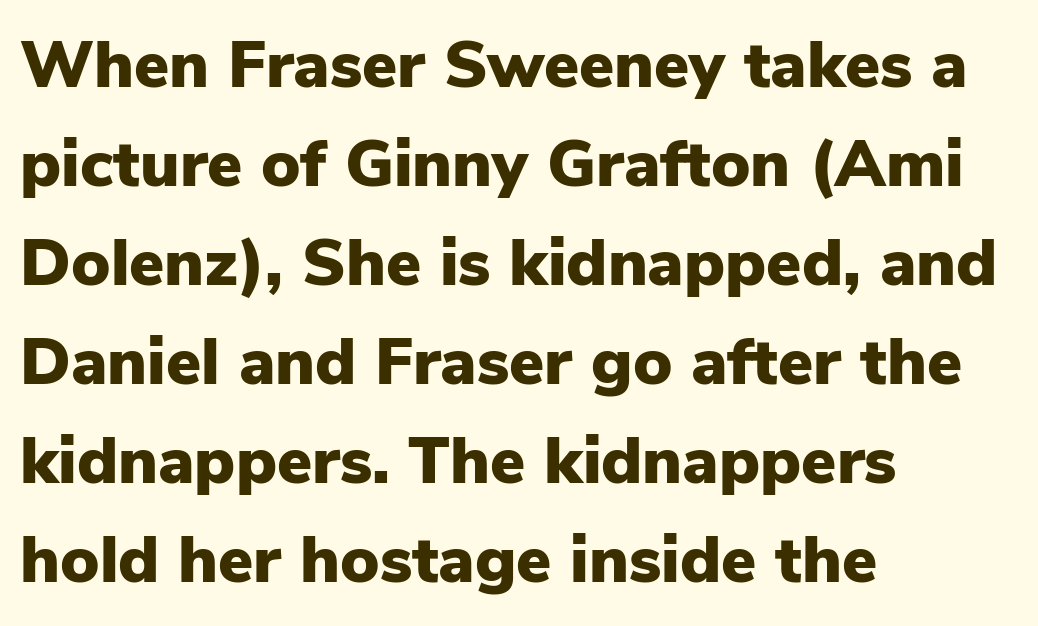
Q: Is the text bold? A: Yes.
Q: Is the text italic (slanted)? A: No, it is upright.
Q: Is the typeface a serif or a sans-serif typeface? A: Sans-serif.
Q: Is the text underlined? A: No.
Q: How is the paragraph aligned? A: Left-aligned.
Q: Is the spacing between letters normal or unusually wide? A: Normal.
Q: Is the spacing between lines tight, normal or loose? A: Normal.
Q: Width (condensed, normal, or wide)? A: Normal.
Q: Stroke contrast? A: Low.
Q: x-height? A: Medium.
Q: Monospaced? A: No.
